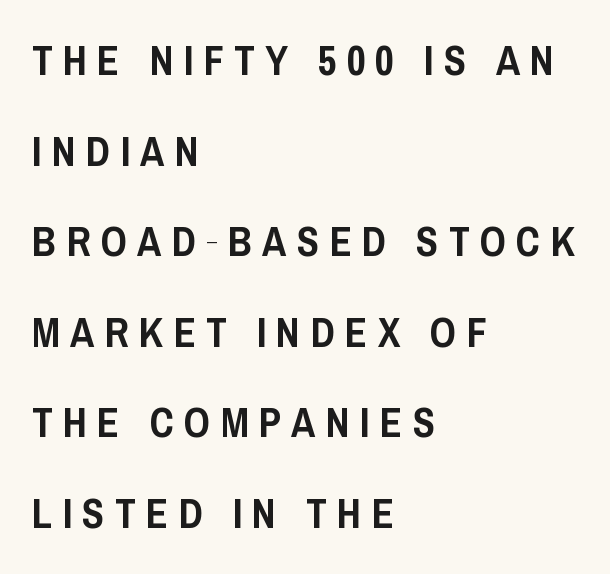
{"serif": "no", "italic": "no", "width": "condensed", "stroke_contrast": "low", "x_height": "large", "monospaced": "no", "underline": "no", "align": "left", "line_spacing": "loose", "line_spacing_ratio": 2.21, "letter_spacing": "wide", "letter_spacing_em": 0.25, "glyph_px": 41}
